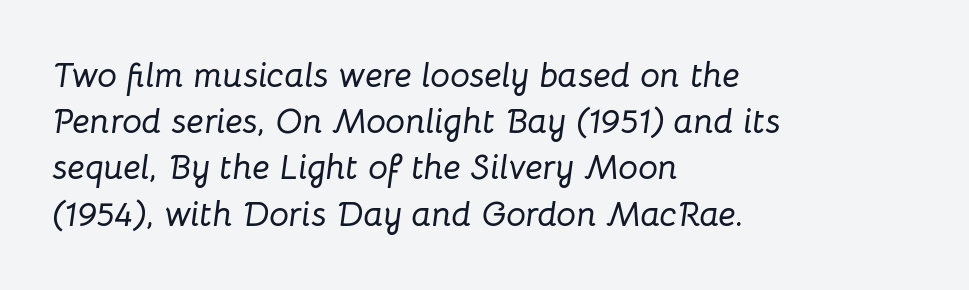
{"italic": "yes", "lean": "right", "slant_degrees": 8, "width": "normal", "stroke_contrast": "low", "x_height": "medium", "monospaced": "no", "underline": "no", "align": "left", "line_spacing": "normal", "line_spacing_ratio": 1.32, "letter_spacing": "normal", "letter_spacing_em": 0.0, "glyph_px": 35}
